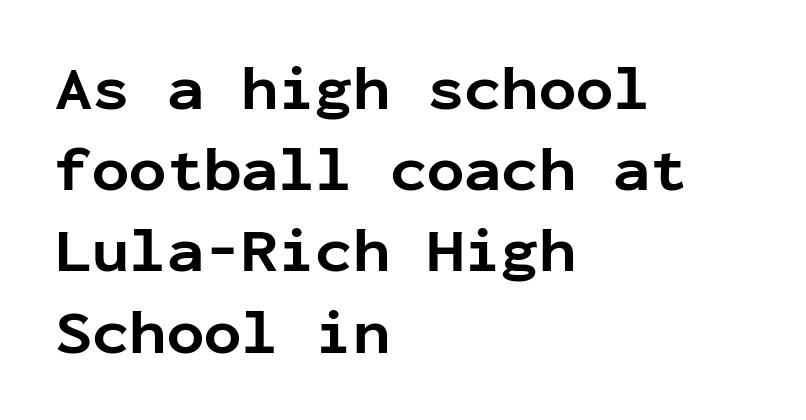
{"serif": "no", "italic": "no", "bold": "yes", "weight": "bold", "width": "normal", "stroke_contrast": "low", "x_height": "medium", "monospaced": "yes", "underline": "no", "align": "left", "line_spacing": "normal", "line_spacing_ratio": 1.31, "letter_spacing": "normal", "letter_spacing_em": 0.0, "glyph_px": 62}
